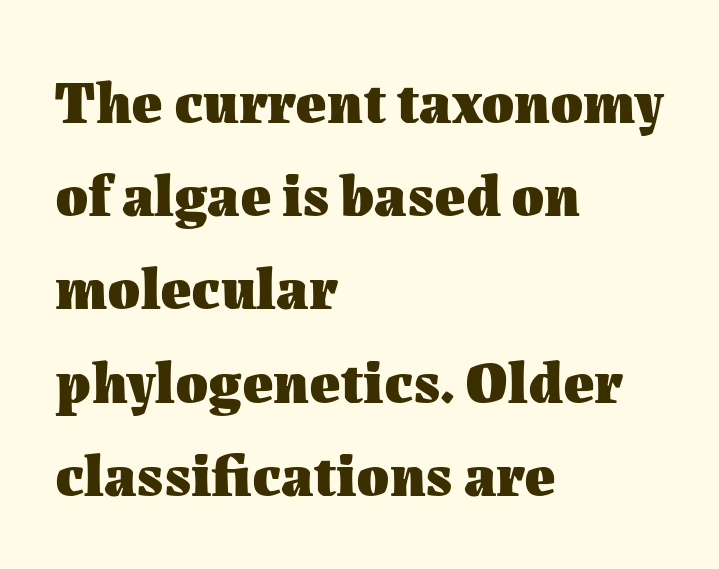
{"italic": "no", "bold": "yes", "weight": "heavy", "width": "normal", "stroke_contrast": "medium", "x_height": "medium", "monospaced": "no", "underline": "no", "align": "left", "line_spacing": "normal", "line_spacing_ratio": 1.58, "letter_spacing": "normal", "letter_spacing_em": 0.0, "glyph_px": 59}
